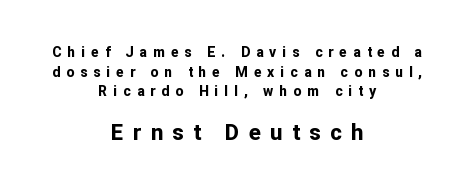
The face used here has the dense, thick strokes of a bold. The area under the type is left untouched. The tracking reads as deliberately expanded to a designer's eye. Casual observation: everything's sitting right in the middle. Leading: standard.
